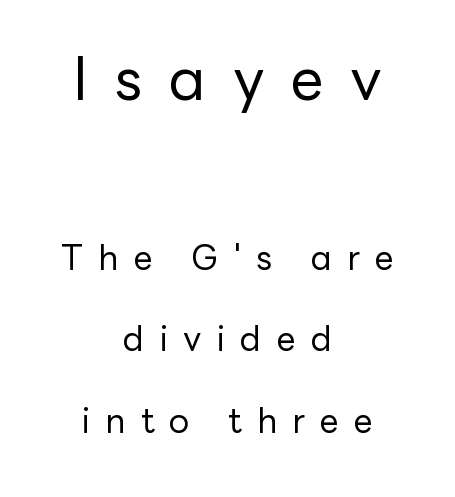
What's the leading like? Stretched, with rows far apart. These lines stack symmetrically, like a column narrowing and widening about its center. Counters stay open thanks to moderate or lighter strokes. The tracking jumps out immediately: characters are airy and widely separated. No feet cap the strokes, marking this as sans-serif type. Proportional: the letters do not fall into vertical columns.
